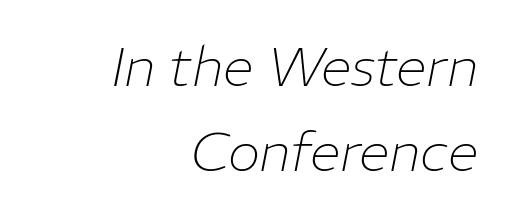
The image shows 55 px thin type, italic (leaning right); set right-aligned, normal line spacing (1.55x), normal letter spacing, not underlined; low stroke contrast and a medium x-height.
